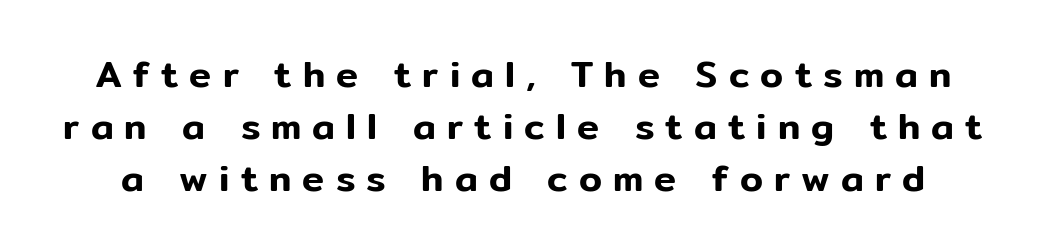
The glyphs are unaccompanied by any horizontal stroke below them. Font category for this specimen: sans-serif. Posture: upright roman. Varying glyph widths throughout — classic text-font behaviour. Each word looks stretched out because of the extra space between its letters. Reading down the column, the eye jumps a familiar distance to each next line.
